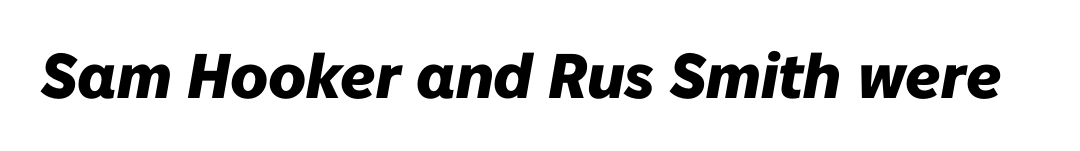
Q: Is the text bold? A: Yes.
Q: Is the text italic (slanted)? A: Yes, it leans right by about 10 degrees.
Q: Is the text underlined? A: No.
Q: Is the spacing between letters normal or unusually wide? A: Normal.
Q: Width (condensed, normal, or wide)? A: Normal.
Q: Stroke contrast? A: Low.
Q: x-height? A: Medium.
Q: Monospaced? A: No.
